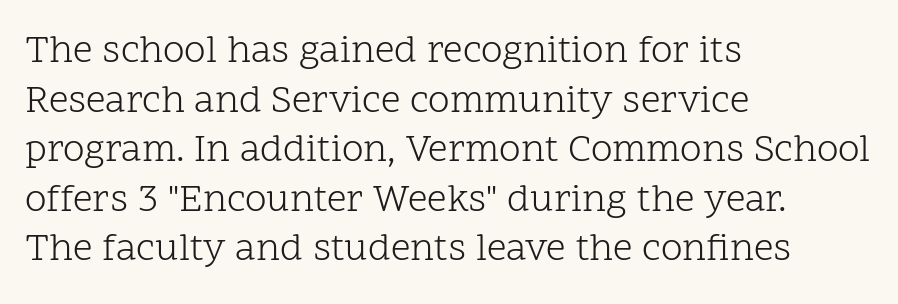
Q: Is the text bold? A: No.
Q: Is the text italic (slanted)? A: No, it is upright.
Q: Is the typeface a serif or a sans-serif typeface? A: Serif.
Q: Is the text underlined? A: No.
Q: How is the paragraph aligned? A: Left-aligned.
Q: Is the spacing between letters normal or unusually wide? A: Normal.
Q: Is the spacing between lines tight, normal or loose? A: Normal.
Q: Width (condensed, normal, or wide)? A: Normal.
Q: Stroke contrast? A: Low.
Q: x-height? A: Medium.
Q: Monospaced? A: No.
